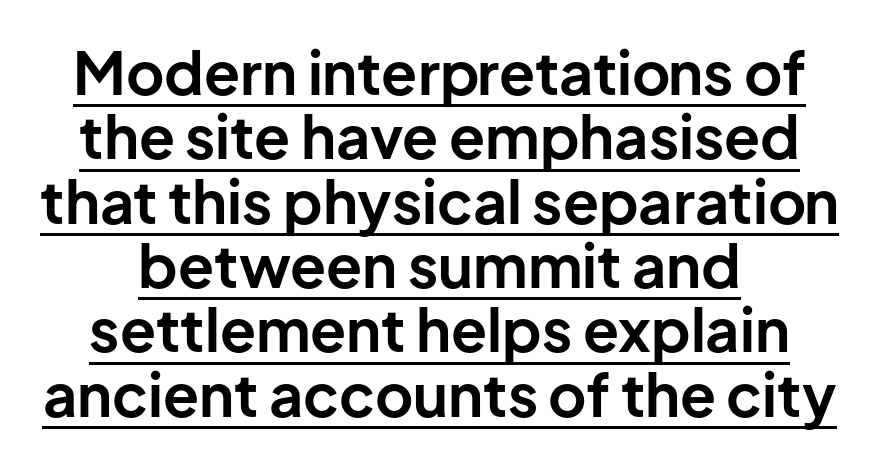
{"serif": "no", "italic": "no", "bold": "yes", "weight": "bold", "width": "normal", "stroke_contrast": "low", "x_height": "medium", "monospaced": "no", "underline": "yes", "align": "center", "line_spacing": "tight", "line_spacing_ratio": 1.09, "letter_spacing": "normal", "letter_spacing_em": 0.0, "glyph_px": 59}
